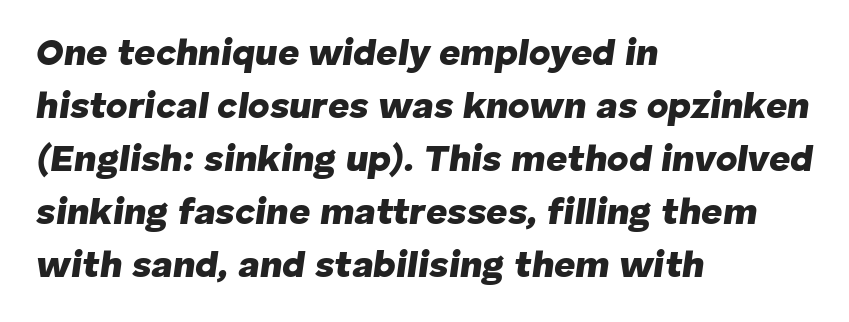
This sample has the flowing, uneven cadence of proportional lettering. Vertically, the passage feels balanced, rows spaced as you'd expect. Look at the tracking — it's just the regular setting, nothing added. Descenders hang freely into open space. The letters are bold, with thick, heavy strokes.
